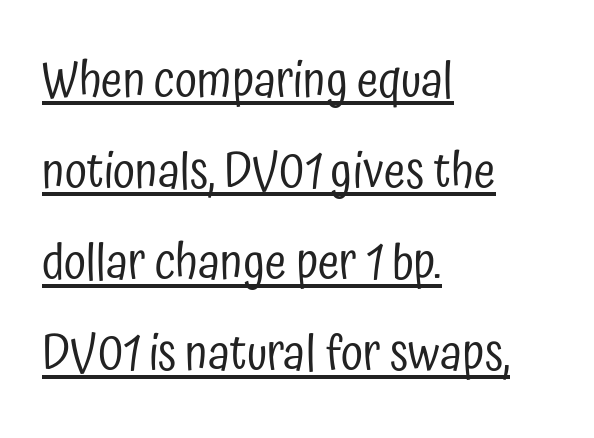
Q: Is the text bold? A: No.
Q: Is the text italic (slanted)? A: No, it is upright.
Q: Is the typeface a serif or a sans-serif typeface? A: Sans-serif.
Q: Is the text underlined? A: Yes.
Q: How is the paragraph aligned? A: Left-aligned.
Q: Is the spacing between letters normal or unusually wide? A: Normal.
Q: Width (condensed, normal, or wide)? A: Condensed.
Q: Stroke contrast? A: Low.
Q: x-height? A: Medium.
Q: Monospaced? A: No.
